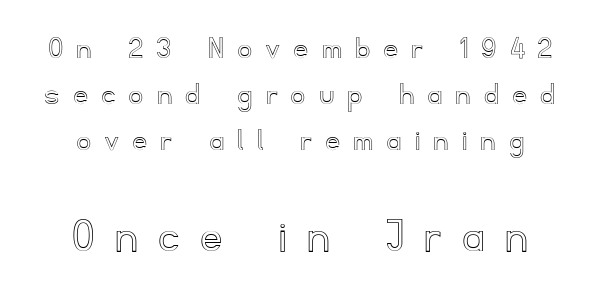
Vertical spacing — default. The compositor balanced each line on the midline. The line texture is sparse and dotted thanks to wide tracking. Is this a fixed-width face? No — the glyphs have proportional, varying widths. Beneath every word, the page is bare. Ascenders rise straight up at ninety degrees.
